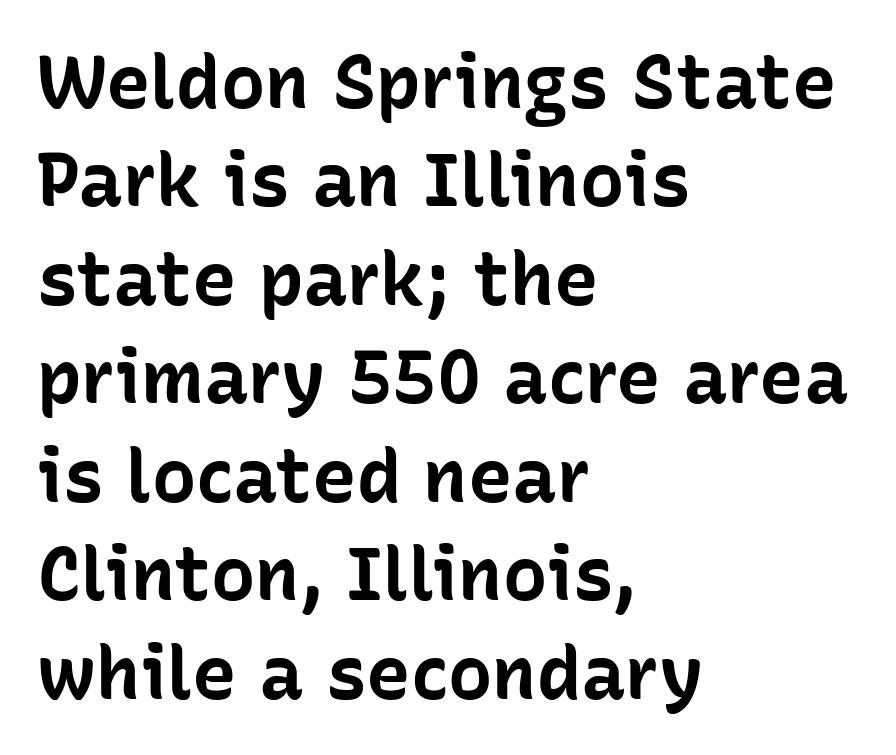
Q: Is the text bold? A: Yes.
Q: Is the text italic (slanted)? A: No, it is upright.
Q: Is the typeface a serif or a sans-serif typeface? A: Sans-serif.
Q: Is the text underlined? A: No.
Q: How is the paragraph aligned? A: Left-aligned.
Q: Is the spacing between letters normal or unusually wide? A: Normal.
Q: Is the spacing between lines tight, normal or loose? A: Normal.
Q: Width (condensed, normal, or wide)? A: Normal.
Q: Stroke contrast? A: Low.
Q: x-height? A: Medium.
Q: Monospaced? A: No.
